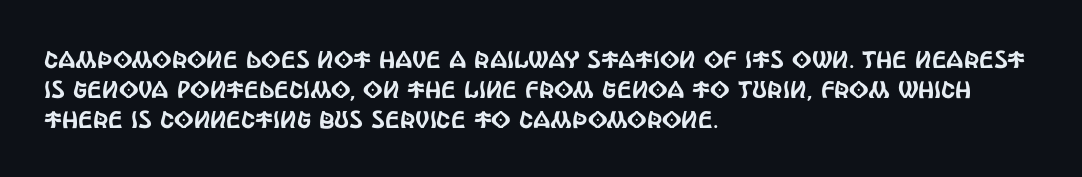
The image shows 24 px text type, upright; set left-aligned, line spacing 1.24x, normal letter spacing, not underlined.
